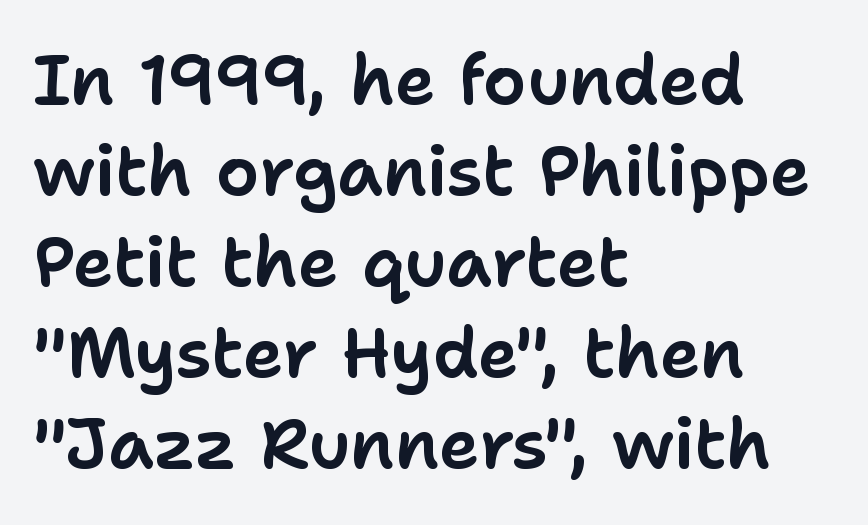
The image shows 69 px sans-serif type, upright; set left-aligned, normal line spacing (1.32x), normal letter spacing, not underlined; low stroke contrast and a medium x-height.
